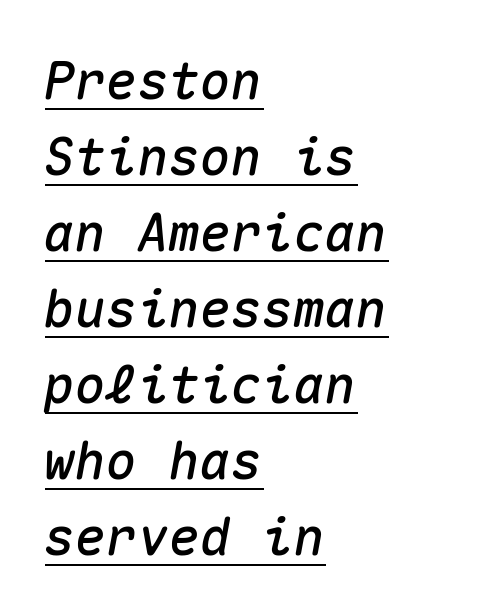
Q: Is the text italic (slanted)? A: Yes, it leans right by about 10 degrees.
Q: Is the text underlined? A: Yes.
Q: How is the paragraph aligned? A: Left-aligned.
Q: Is the spacing between letters normal or unusually wide? A: Normal.
Q: Is the spacing between lines tight, normal or loose? A: Normal.
Q: Width (condensed, normal, or wide)? A: Normal.
Q: Stroke contrast? A: Medium.
Q: x-height? A: Medium.
Q: Monospaced? A: Yes.
